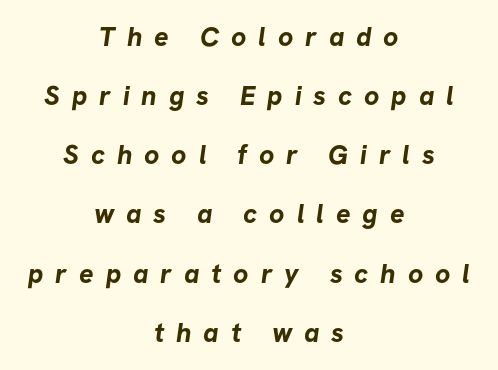
The text block is weighted toward neither margin, spreading evenly from the middle. The specimen omits any rule beneath the text block's lines. Loosely led — the rows are spread out. How heavy is the stroke? Heavy — this is a bold. Each word looks stretched out because of the extra space between its letters.
